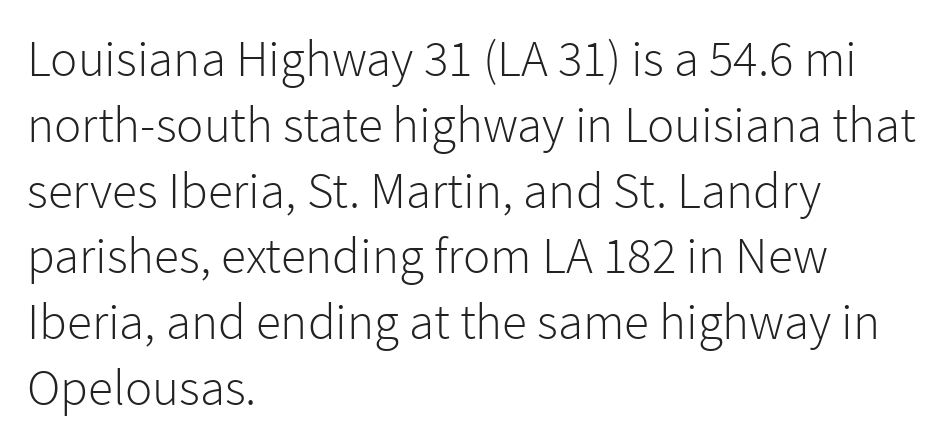
Line starts are locked; line ends wander. The space between consecutive lines is moderate. A typesetter would mark this as roman, not italic. The specimen omits any rule beneath the text block's lines. The type family on display is of the sans-serif kind.
